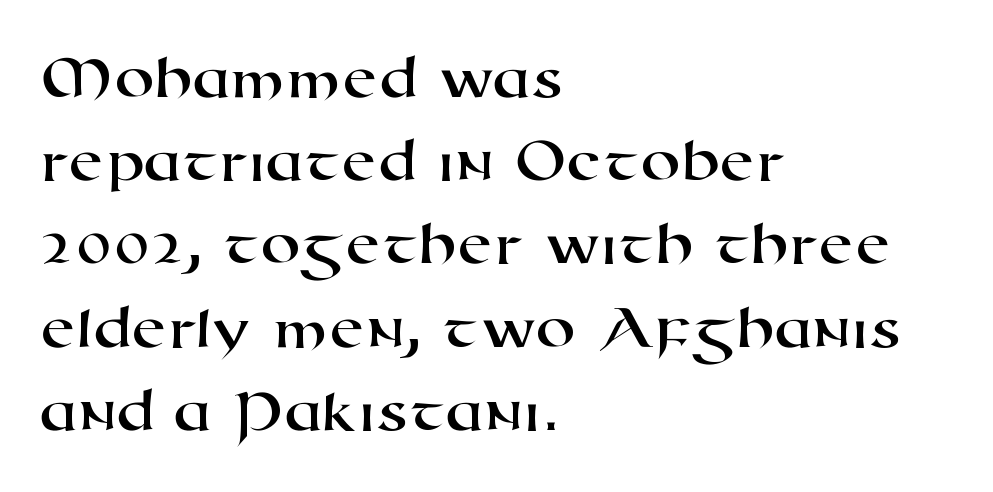
Q: Is the typeface a serif or a sans-serif typeface? A: Sans-serif.
Q: Is the text underlined? A: No.
Q: How is the paragraph aligned? A: Left-aligned.
Q: Is the spacing between letters normal or unusually wide? A: Normal.
Q: Is the spacing between lines tight, normal or loose? A: Normal.
Q: Width (condensed, normal, or wide)? A: Wide.
Q: Stroke contrast? A: High.
Q: x-height? A: Medium.
Q: Monospaced? A: No.
